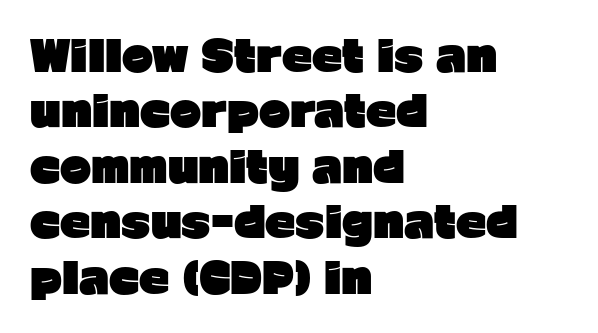
Q: Is the text bold? A: Yes.
Q: Is the text italic (slanted)? A: No, it is upright.
Q: Is the typeface a serif or a sans-serif typeface? A: Sans-serif.
Q: Is the text underlined? A: No.
Q: How is the paragraph aligned? A: Left-aligned.
Q: Is the spacing between letters normal or unusually wide? A: Normal.
Q: Is the spacing between lines tight, normal or loose? A: Normal.
Q: Width (condensed, normal, or wide)? A: Normal.
Q: Stroke contrast? A: Low.
Q: x-height? A: Medium.
Q: Monospaced? A: No.
